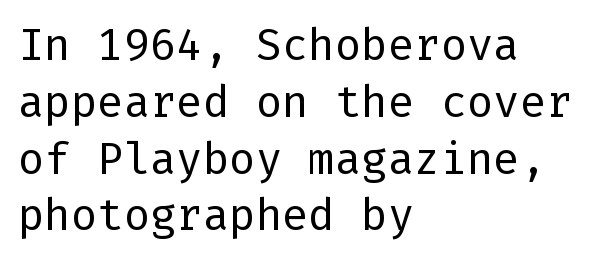
{"serif": "no", "italic": "no", "bold": "no", "weight": "regular", "width": "normal", "stroke_contrast": "low", "x_height": "medium", "underline": "no", "align": "left", "line_spacing": "normal", "line_spacing_ratio": 1.29, "letter_spacing": "normal", "letter_spacing_em": 0.0, "glyph_px": 44}
